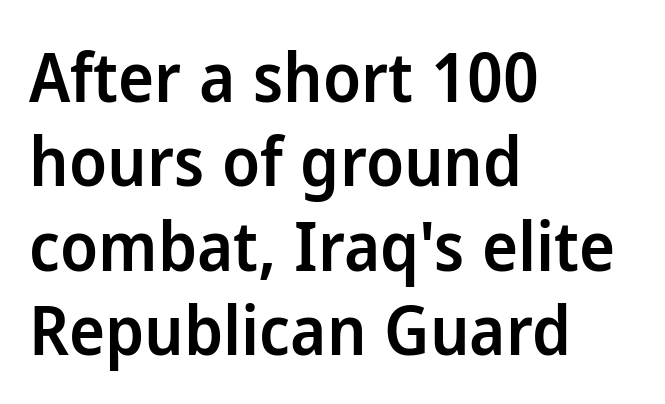
Q: Is the text bold? A: Semi-bold.
Q: Is the text italic (slanted)? A: No, it is upright.
Q: Is the typeface a serif or a sans-serif typeface? A: Sans-serif.
Q: Is the text underlined? A: No.
Q: How is the paragraph aligned? A: Left-aligned.
Q: Is the spacing between letters normal or unusually wide? A: Normal.
Q: Width (condensed, normal, or wide)? A: Normal.
Q: Stroke contrast? A: Low.
Q: x-height? A: Medium.
Q: Monospaced? A: No.
